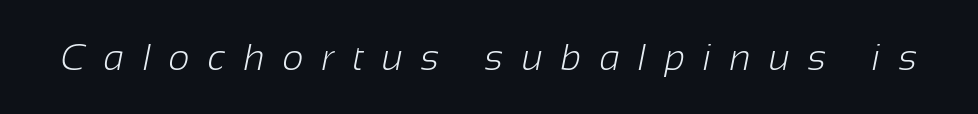
The image shows 37 px light sans-serif type; set unusually wide letter spacing (+0.49 em), not underlined; low stroke contrast and a medium x-height.
